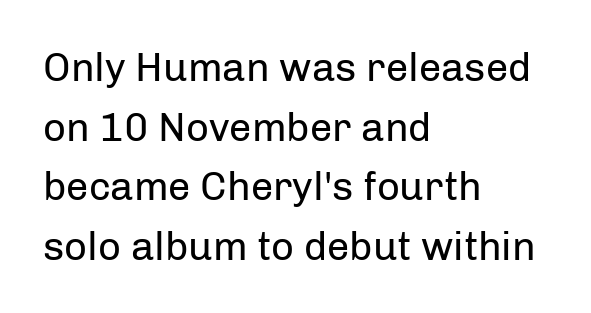
Q: Is the text bold? A: No.
Q: Is the text italic (slanted)? A: No, it is upright.
Q: Is the typeface a serif or a sans-serif typeface? A: Sans-serif.
Q: Is the text underlined? A: No.
Q: How is the paragraph aligned? A: Left-aligned.
Q: Is the spacing between letters normal or unusually wide? A: Normal.
Q: Is the spacing between lines tight, normal or loose? A: Normal.
Q: Width (condensed, normal, or wide)? A: Normal.
Q: Stroke contrast? A: Low.
Q: x-height? A: Medium.
Q: Monospaced? A: No.
